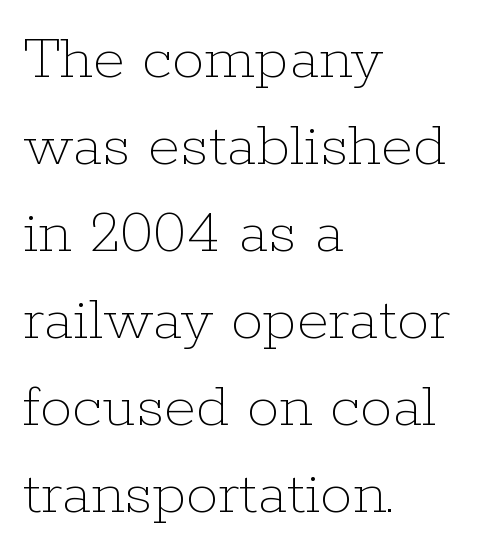
Q: Is the text bold? A: No.
Q: Is the text italic (slanted)? A: No, it is upright.
Q: Is the text underlined? A: No.
Q: How is the paragraph aligned? A: Left-aligned.
Q: Is the spacing between letters normal or unusually wide? A: Normal.
Q: Is the spacing between lines tight, normal or loose? A: Normal.
Q: Width (condensed, normal, or wide)? A: Normal.
Q: Stroke contrast? A: Low.
Q: x-height? A: Medium.
Q: Monospaced? A: No.
